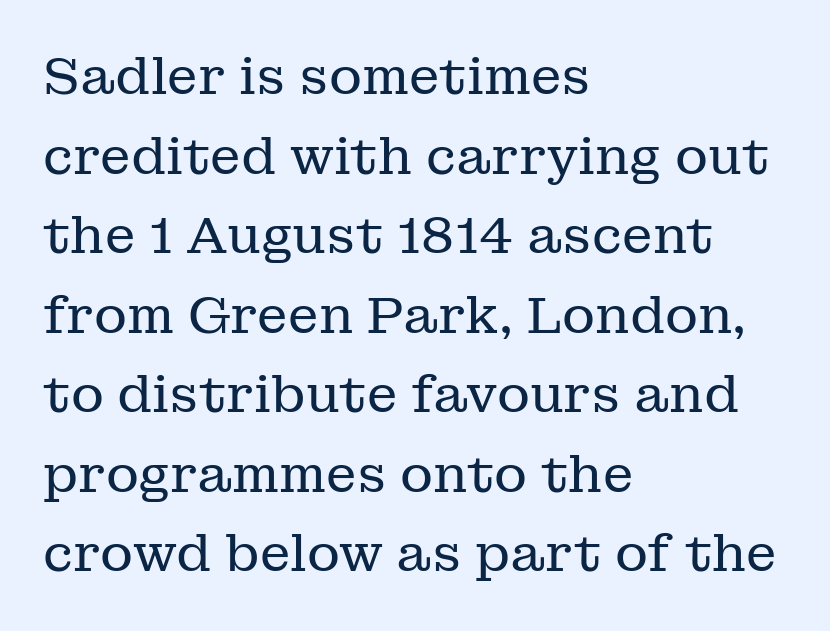
The compositor pushed each line to the left boundary. Character widths vary here, with narrow letters taking less room than wide ones. A light-to-regular cut is what we see here. Every character sits straight up, as roman type does. The vertical gap from one line to the next is medium.
